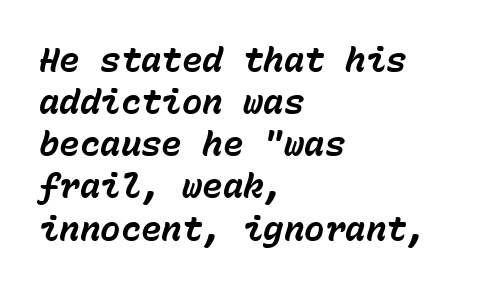
The image shows 34 px bold type, italic (leaning right), monospaced; set left-aligned, line spacing 1.24x, normal letter spacing, not underlined; low stroke contrast and a medium x-height.
